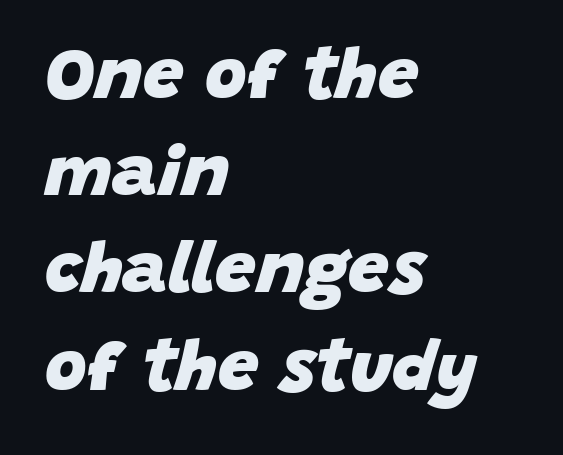
The typesetting leans heavy: a genuine bold. If you measured baseline to baseline, you'd find a middling distance. Proportional: the letters do not fall into vertical columns. Typeset ragged right — the left edge is the straight one. Underlining? Definitely not there. Between one letter and the next there's only the usual sliver of space.
